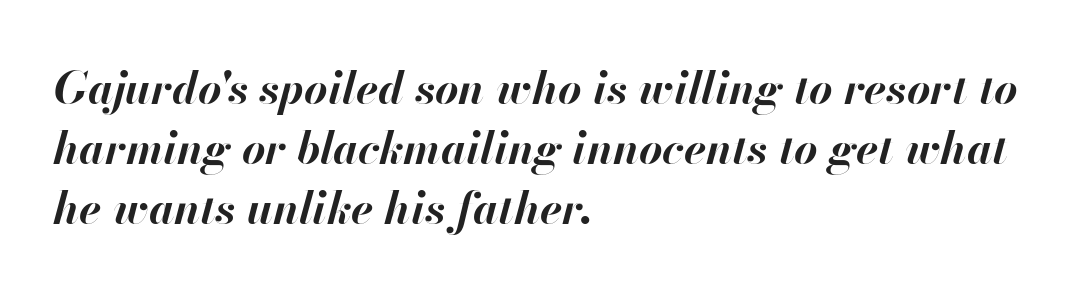
Heft: maximum for text — a bold. The letterforms sit shoulder to shoulder at normal distance. The lines are quadded left. If you measured baseline to baseline, you'd find a middling distance.
